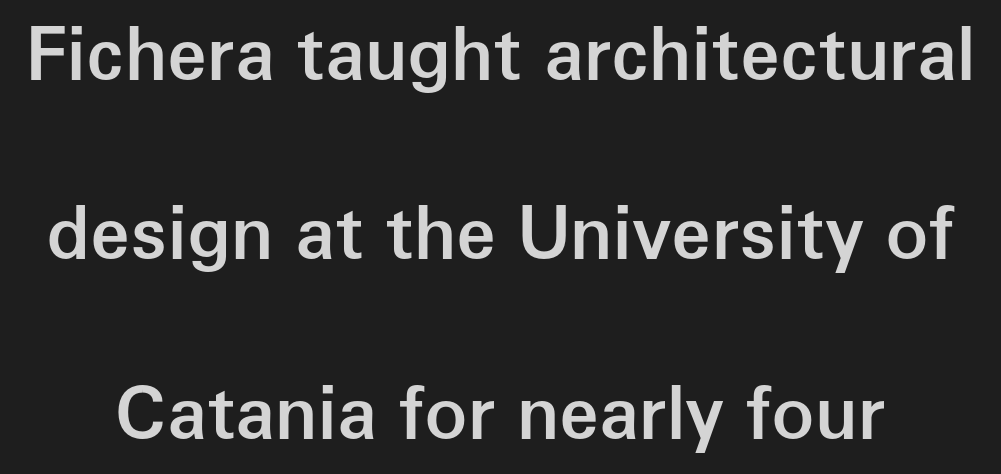
Typographic density is moderately raised because the face is semibold. You can tell it's not italic because the verticals are truly vertical. Quick note: interline space is abundant. A centered setting, common on invitations and titles, is used for this passage. The rendering uses natural spacing where letterforms have individual widths.
